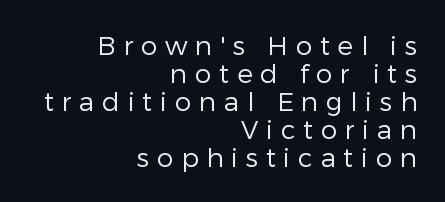
The image shows 26 px text type, upright; set right-aligned, tight line spacing (1.08x), unusually wide letter spacing (+0.3 em), not underlined.
